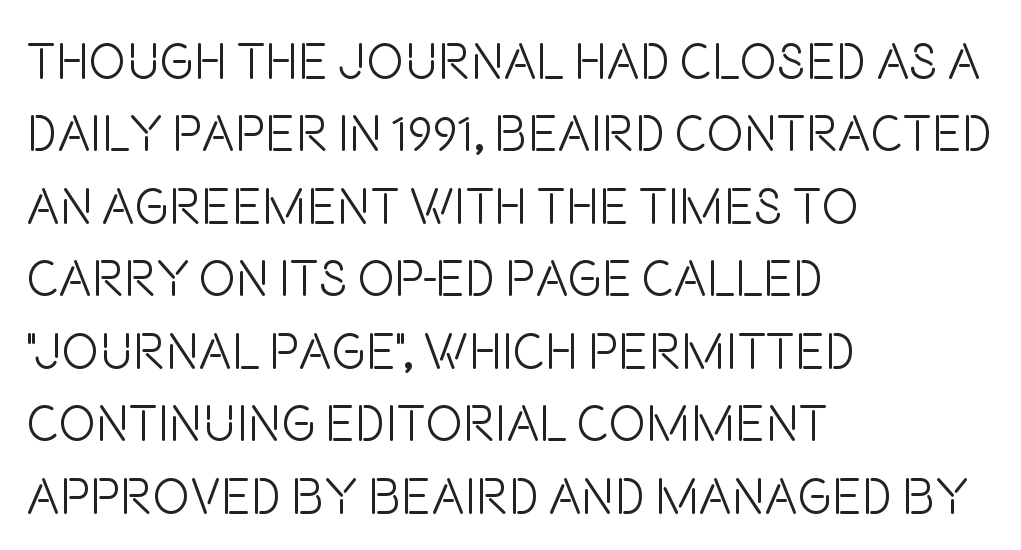
Q: Is the text bold? A: No.
Q: Is the text italic (slanted)? A: No, it is upright.
Q: Is the typeface a serif or a sans-serif typeface? A: Sans-serif.
Q: Is the text underlined? A: No.
Q: How is the paragraph aligned? A: Left-aligned.
Q: Is the spacing between letters normal or unusually wide? A: Normal.
Q: Is the spacing between lines tight, normal or loose? A: Normal.
Q: Width (condensed, normal, or wide)? A: Condensed.
Q: Stroke contrast? A: Low.
Q: x-height? A: Large.
Q: Monospaced? A: No.
